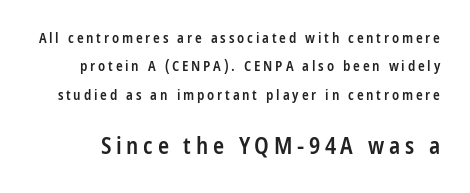
The image shows 23 px text type, upright; set loose line spacing (2.03x), unusually wide letter spacing (+0.2 em), not underlined; the second (bottom) block is 1.64x larger.
